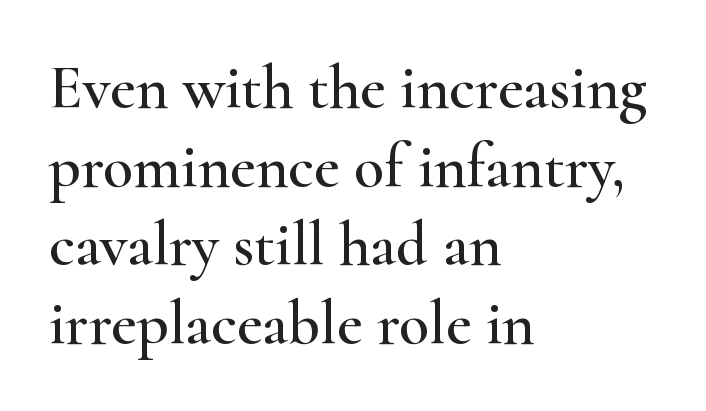
Q: Is the text italic (slanted)? A: No, it is upright.
Q: Is the typeface a serif or a sans-serif typeface? A: Serif.
Q: Is the text underlined? A: No.
Q: How is the paragraph aligned? A: Left-aligned.
Q: Is the spacing between letters normal or unusually wide? A: Normal.
Q: Is the spacing between lines tight, normal or loose? A: Normal.
Q: Width (condensed, normal, or wide)? A: Wide.
Q: Stroke contrast? A: High.
Q: x-height? A: Small.
Q: Monospaced? A: No.
